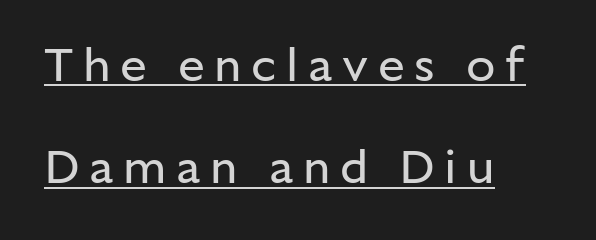
{"serif": "no", "italic": "no", "bold": "no", "weight": "regular", "width": "normal", "stroke_contrast": "low", "x_height": "medium", "monospaced": "no", "underline": "yes", "align": "left", "line_spacing": "loose", "line_spacing_ratio": 2.13, "letter_spacing": "wide", "letter_spacing_em": 0.2, "glyph_px": 48}
